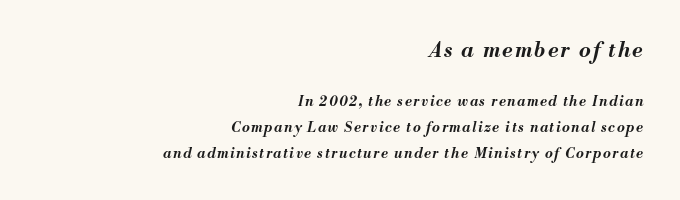
The image shows 21 px bold type, italic (leaning right); set right-aligned, line spacing 1.86x, not underlined; the first (top) block is 1.5x larger.
